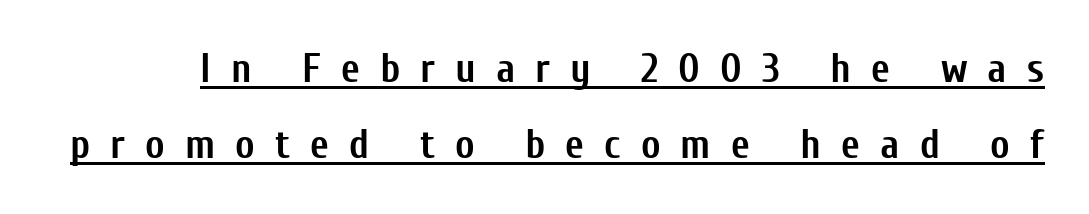
Q: Is the text bold? A: Yes.
Q: Is the text italic (slanted)? A: No, it is upright.
Q: Is the typeface a serif or a sans-serif typeface? A: Sans-serif.
Q: Is the text underlined? A: Yes.
Q: Is the spacing between letters normal or unusually wide? A: Unusually wide.
Q: Width (condensed, normal, or wide)? A: Condensed.
Q: Stroke contrast? A: Low.
Q: x-height? A: Medium.
Q: Monospaced? A: No.
